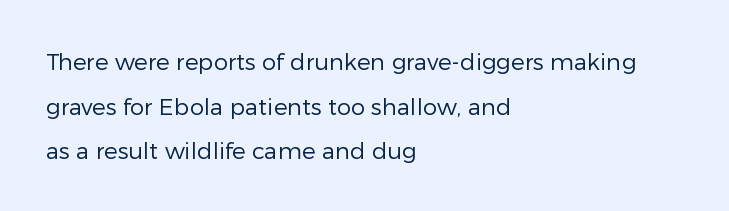
The letters stand straight up with perfectly vertical stems. Unmarked baselines from the first word to the last. A classic flush-left, rag-right setting is used for this passage. In terms of leading, this rendering errs on the spacious side. The cut favours lightness, reaching ordinary text weight at its darkest. You could call the tracking neutral — neither tight nor loose.
